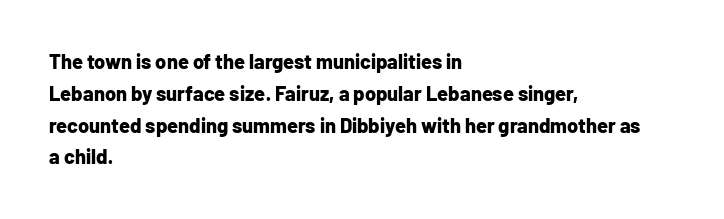
{"italic": "no", "bold": "yes", "underline": "no", "align": "left", "line_spacing": "normal", "line_spacing_ratio": 1.59, "letter_spacing": "normal", "letter_spacing_em": 0.0, "glyph_px": 20}
